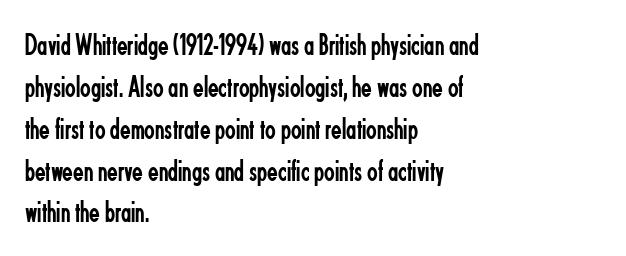
Ascenders rise straight up at ninety degrees. The strip under each line holds only bare page. This sample has the flowing, uneven cadence of proportional lettering. Font category for this specimen: sans-serif. Stroke thickness stays within the range of a standard reading face or lighter.
